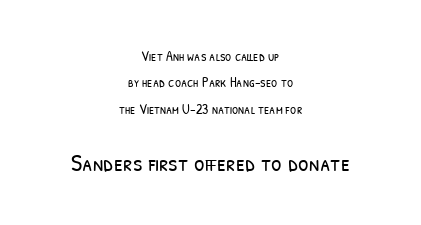
{"bold": "no", "underline": "no", "align": "center", "line_spacing_ratio": 1.89, "letter_spacing": "normal", "letter_spacing_em": 0.0, "larger_block": "second", "size_ratio": 1.71, "glyph_px": 24}
